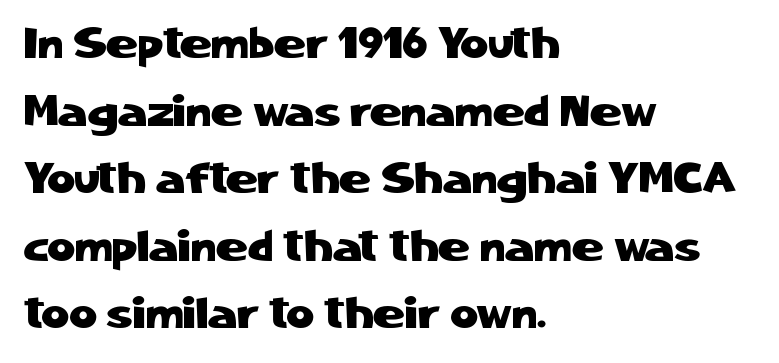
{"serif": "no", "italic": "no", "width": "normal", "stroke_contrast": "low", "x_height": "medium", "monospaced": "no", "underline": "no", "align": "left", "line_spacing": "normal", "line_spacing_ratio": 1.57, "letter_spacing": "normal", "letter_spacing_em": 0.0, "glyph_px": 43}
